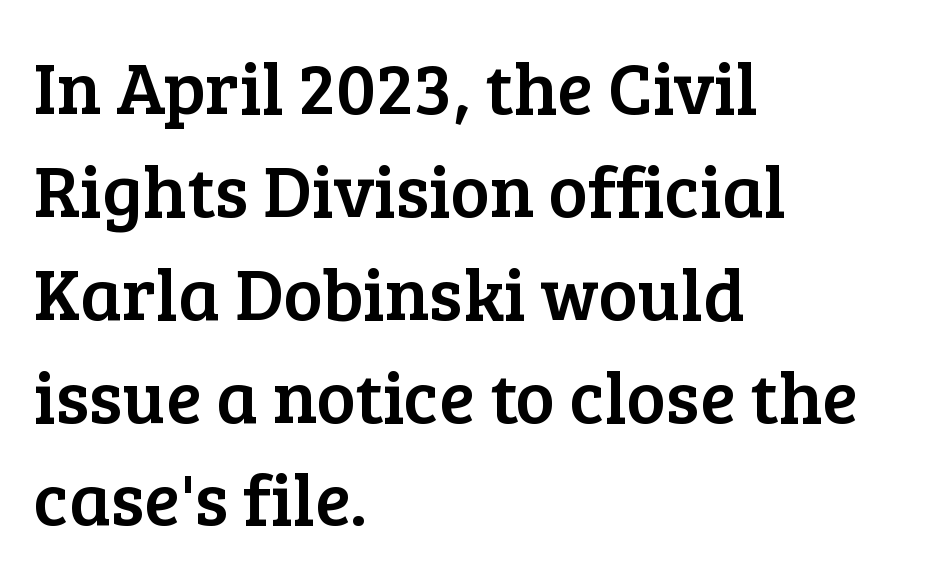
Line beginnings align vertically; line endings do not. Glance below the letters and you will spot only blank space. This sample has the flowing, uneven cadence of proportional lettering. Italic? Not at all — the glyphs are vertical. Check where the strokes stop: tiny serifs finish them off.
